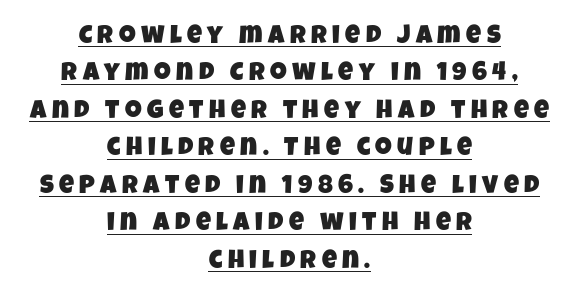
{"underline": "yes", "align": "center", "line_spacing": "normal", "line_spacing_ratio": 1.44, "letter_spacing": "wide", "letter_spacing_em": 0.21, "glyph_px": 26}
